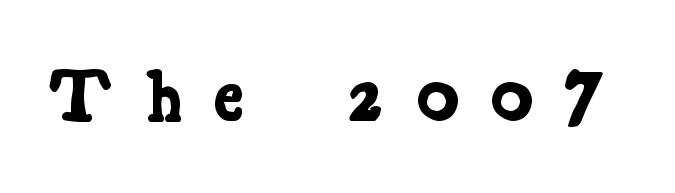
The image shows 72 px bold, condensed serif type; set unusually wide letter spacing (+0.45 em), not underlined; low stroke contrast and a medium x-height.
